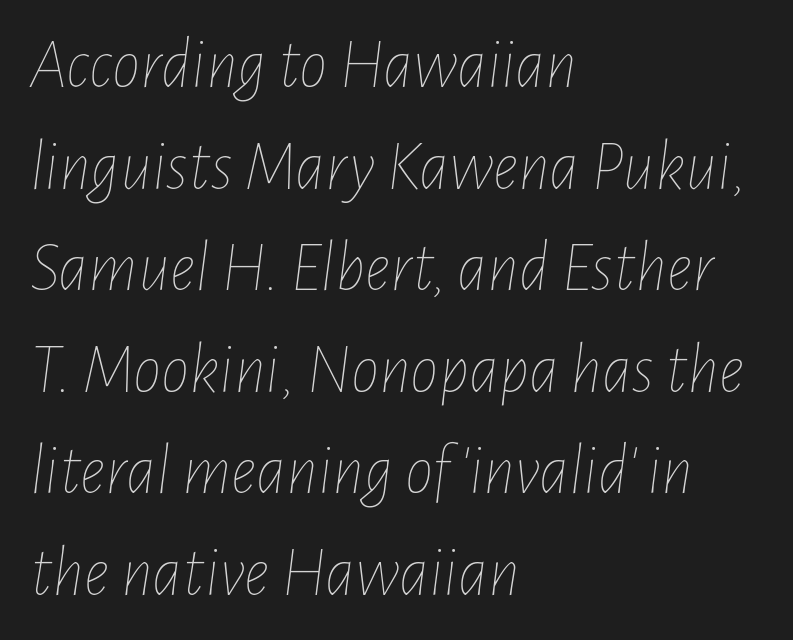
{"italic": "yes", "lean": "right", "slant_degrees": 7, "bold": "no", "weight": "thin", "width": "condensed", "stroke_contrast": "low", "x_height": "medium", "monospaced": "no", "underline": "no", "align": "left", "line_spacing": "normal", "line_spacing_ratio": 1.43, "letter_spacing": "normal", "letter_spacing_em": 0.0, "glyph_px": 71}
